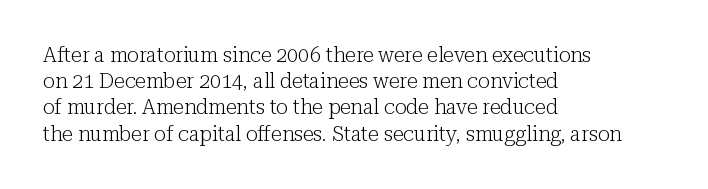
No chunkiness to these letters — they're not bold. Alignment: flush left. Do the letters lean? They stand straight. Horizontal bands of white between lines are of average thickness. Has an underline been added? It has not. Is the letter spacing exaggerated? No — it looks like the ordinary default.
